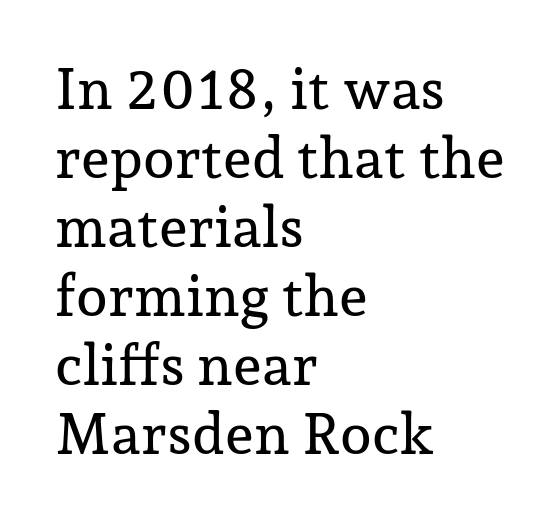
Q: Is the text italic (slanted)? A: No, it is upright.
Q: Is the typeface a serif or a sans-serif typeface? A: Serif.
Q: Is the text underlined? A: No.
Q: How is the paragraph aligned? A: Left-aligned.
Q: Is the spacing between letters normal or unusually wide? A: Normal.
Q: Width (condensed, normal, or wide)? A: Normal.
Q: Stroke contrast? A: Low.
Q: x-height? A: Medium.
Q: Monospaced? A: No.
